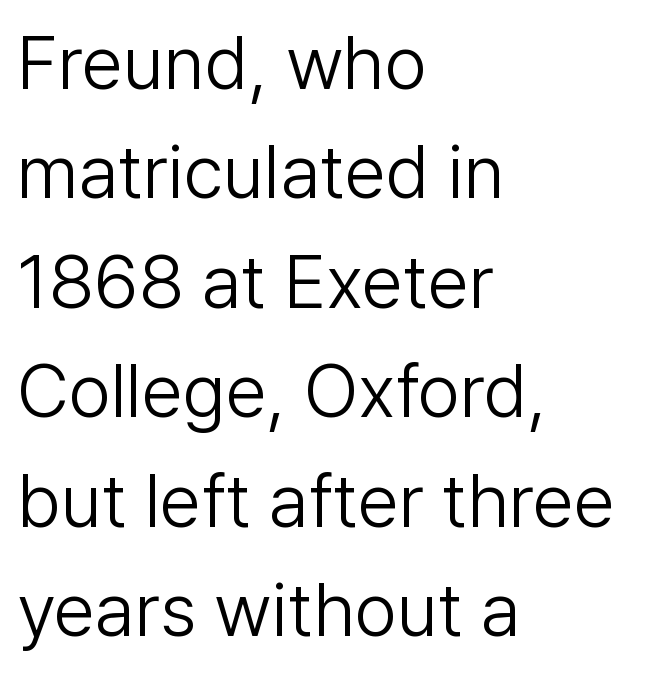
Q: Is the text bold? A: No.
Q: Is the text italic (slanted)? A: No, it is upright.
Q: Is the typeface a serif or a sans-serif typeface? A: Sans-serif.
Q: Is the text underlined? A: No.
Q: How is the paragraph aligned? A: Left-aligned.
Q: Is the spacing between letters normal or unusually wide? A: Normal.
Q: Is the spacing between lines tight, normal or loose? A: Normal.
Q: Width (condensed, normal, or wide)? A: Normal.
Q: Stroke contrast? A: Low.
Q: x-height? A: Medium.
Q: Monospaced? A: No.
